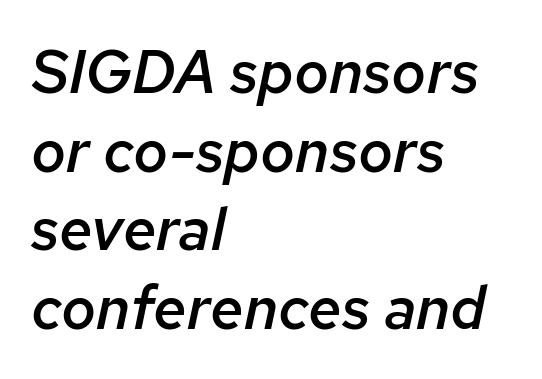
Stroke thickness is moderately raised; the sample reads as semibold. A typesetter would mark this as italic. Every row of glyphs begins at an identical x-position on the left. Only glyphs here, with clear space below each row. Quick note: interline space is typical.
